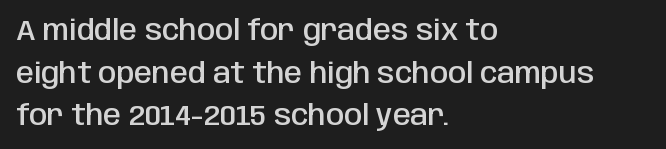
The passage shown is typed in a proportional face where columns would drift. This rendering employs a face without finishing strokes, i.e., a sans-serif. Emphasis by weight is partial: semibold. If you measured baseline to baseline, you'd find a middling distance. Anything drawn beneath the words? Only blank space.
